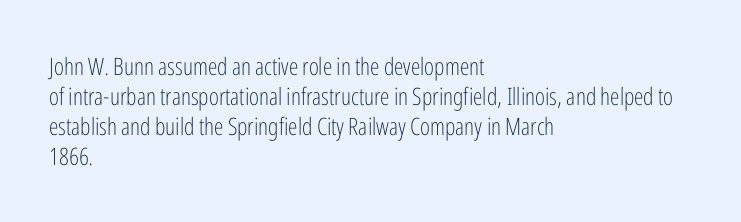
The image shows 24 px text type, upright; set left-aligned, normal line spacing (1.25x), normal letter spacing, not underlined.
